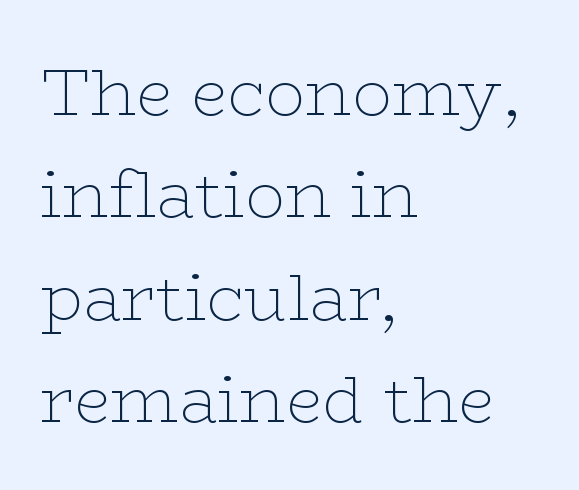
Varying glyph widths throughout — classic text-font behaviour. Caption: multi-line text, flush left, ragged right. The leading is moderate, giving the passage an even texture. Each word holds together tightly as a unit, with standard inter-letter gaps. The space directly below the letters is spotless. The typeface has the unassuming heft of standard copy or less.
